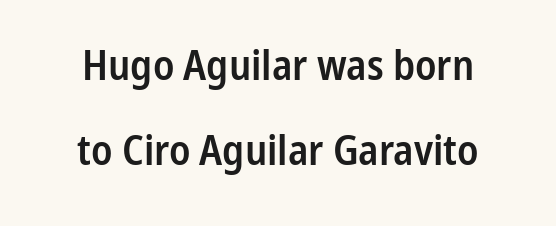
To sum up the face: it is a sans, with no serifs. Descenders hang freely into open space. The passage shown has conventional tracking throughout. Varying glyph widths throughout — classic text-font behaviour. Ordinary non-slanted type is in use. Line spacing here is loose.
